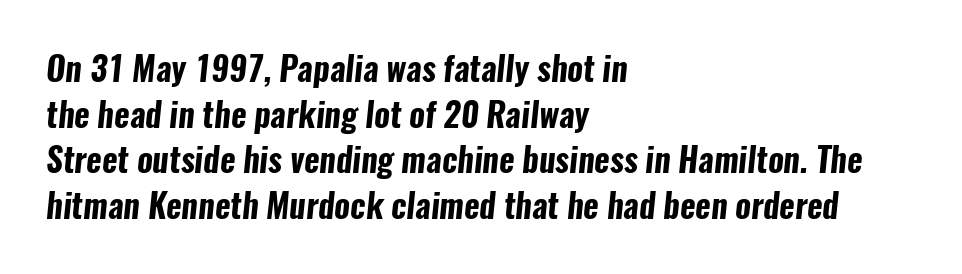
Interline gaps are of average width in this sample. The typeface chosen for these lines omits serifs. Typesetter's note: full bold, strokes at maximum text heaviness. Varying glyph widths throughout — classic text-font behaviour. Quick note: underline off.
